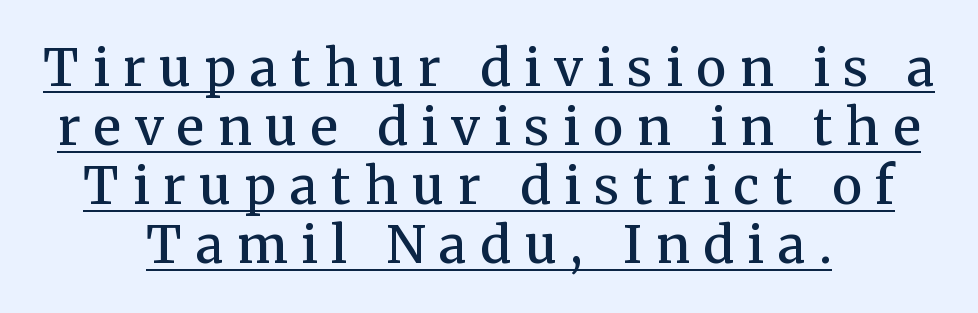
{"serif": "yes", "italic": "no", "bold": "semi", "weight": "semibold", "width": "normal", "stroke_contrast": "medium", "x_height": "medium", "monospaced": "no", "underline": "yes", "align": "center", "line_spacing_ratio": 1.16, "letter_spacing": "wide", "letter_spacing_em": 0.27, "glyph_px": 51}
